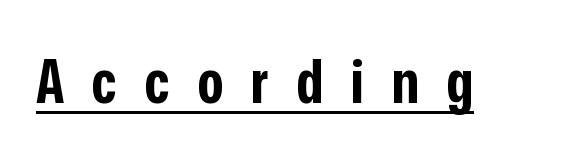
Q: Is the text bold? A: Yes.
Q: Is the text italic (slanted)? A: No, it is upright.
Q: Is the typeface a serif or a sans-serif typeface? A: Sans-serif.
Q: Is the text underlined? A: Yes.
Q: Is the spacing between letters normal or unusually wide? A: Unusually wide.
Q: Width (condensed, normal, or wide)? A: Condensed.
Q: Stroke contrast? A: Low.
Q: x-height? A: Medium.
Q: Monospaced? A: No.
